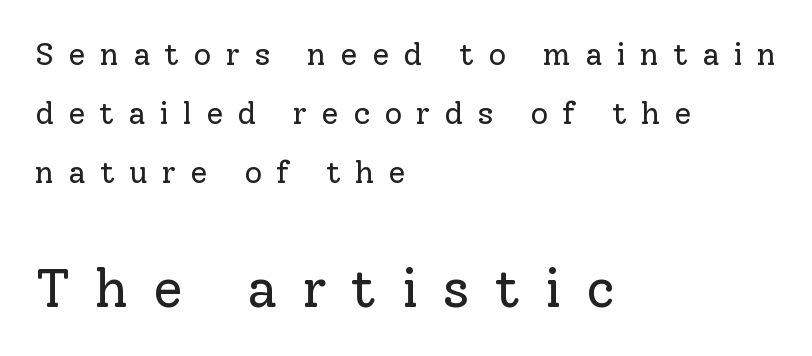
The image shows 54 px regular-weight serif type, upright; set left-aligned, loose line spacing (1.9x), unusually wide letter spacing (+0.46 em), not underlined; the second (bottom) block is 1.74x larger; low stroke contrast and a medium x-height.
